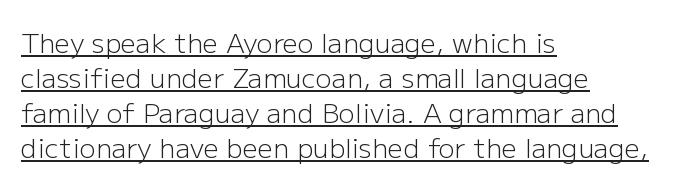
The image shows 27 px text type, upright; set left-aligned, normal line spacing (1.3x), normal letter spacing, underlined.
